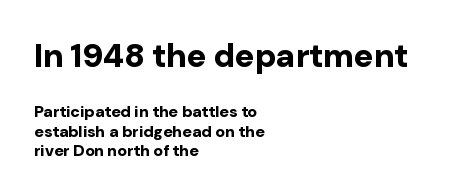
Q: Is the text bold? A: Yes.
Q: Is the text italic (slanted)? A: No, it is upright.
Q: Is the typeface a serif or a sans-serif typeface? A: Sans-serif.
Q: Is the text underlined? A: No.
Q: How is the paragraph aligned? A: Left-aligned.
Q: Is the spacing between letters normal or unusually wide? A: Normal.
Q: Which block of text is set in a larger size, the first (top) or the second (bottom)? A: The first (top) one.
Q: Width (condensed, normal, or wide)? A: Normal.
Q: Stroke contrast? A: Low.
Q: x-height? A: Medium.
Q: Monospaced? A: No.
